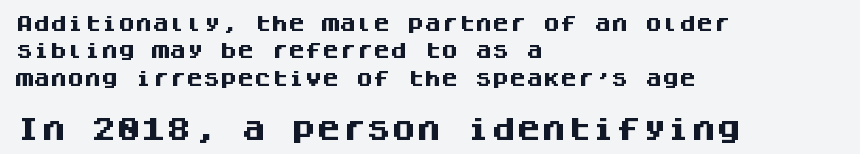
Q: Is the text bold? A: Yes.
Q: Is the text italic (slanted)? A: No, it is upright.
Q: Is the text underlined? A: No.
Q: How is the paragraph aligned? A: Left-aligned.
Q: Is the spacing between letters normal or unusually wide? A: Normal.
Q: Is the spacing between lines tight, normal or loose? A: Normal.
Q: Which block of text is set in a larger size, the first (top) or the second (bottom)? A: The second (bottom) one.
